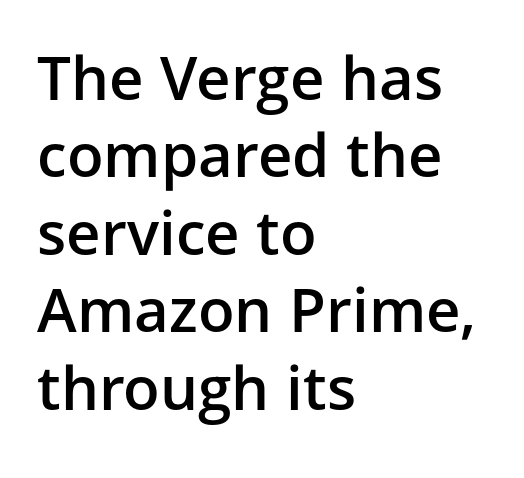
Q: Is the text bold? A: Semi-bold.
Q: Is the text italic (slanted)? A: No, it is upright.
Q: Is the typeface a serif or a sans-serif typeface? A: Sans-serif.
Q: Is the text underlined? A: No.
Q: How is the paragraph aligned? A: Left-aligned.
Q: Is the spacing between letters normal or unusually wide? A: Normal.
Q: Is the spacing between lines tight, normal or loose? A: Normal.
Q: Width (condensed, normal, or wide)? A: Normal.
Q: Stroke contrast? A: Low.
Q: x-height? A: Medium.
Q: Monospaced? A: No.
